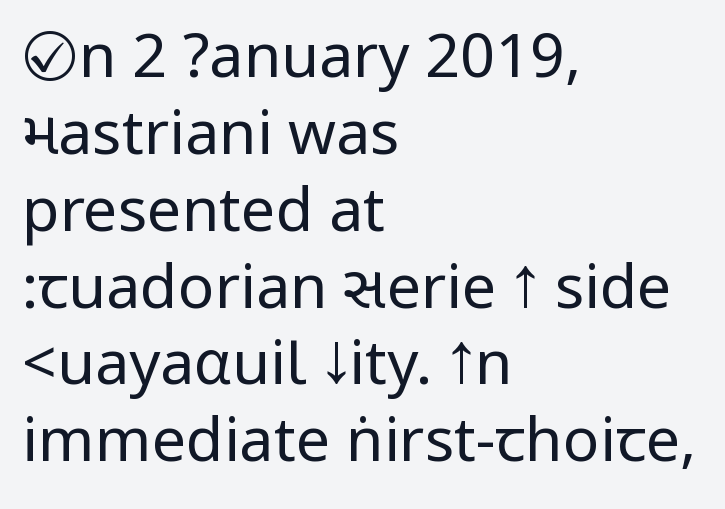
Q: Is the text bold? A: No.
Q: Is the text italic (slanted)? A: No, it is upright.
Q: Is the typeface a serif or a sans-serif typeface? A: Sans-serif.
Q: Is the text underlined? A: No.
Q: How is the paragraph aligned? A: Left-aligned.
Q: Is the spacing between letters normal or unusually wide? A: Normal.
Q: Is the spacing between lines tight, normal or loose? A: Normal.
Q: Width (condensed, normal, or wide)? A: Condensed.
Q: Stroke contrast? A: Low.
